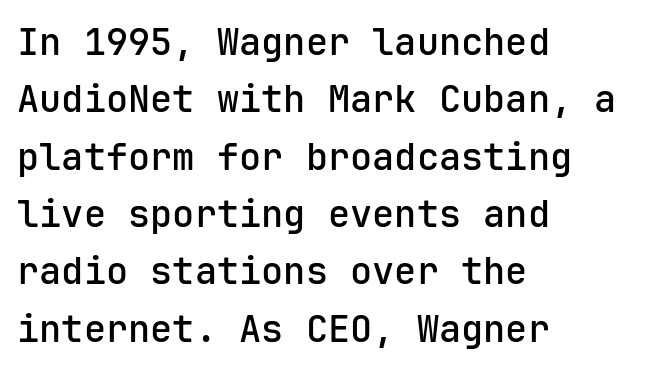
You could call the tracking neutral — neither tight nor loose. Letters rest on an invisible, unmarked baseline. The passage is arranged the way most books set body copy — flush left. Vertically, the passage feels balanced, rows spaced as you'd expect. Does the weight exceed regular? Yes, but only to semibold.
